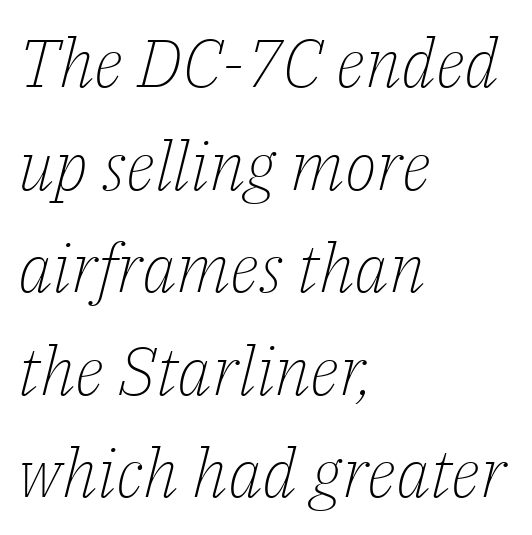
The image shows 67 px light serif type, italic (leaning right); set left-aligned, normal line spacing (1.53x), normal letter spacing, not underlined; low stroke contrast and a medium x-height.
